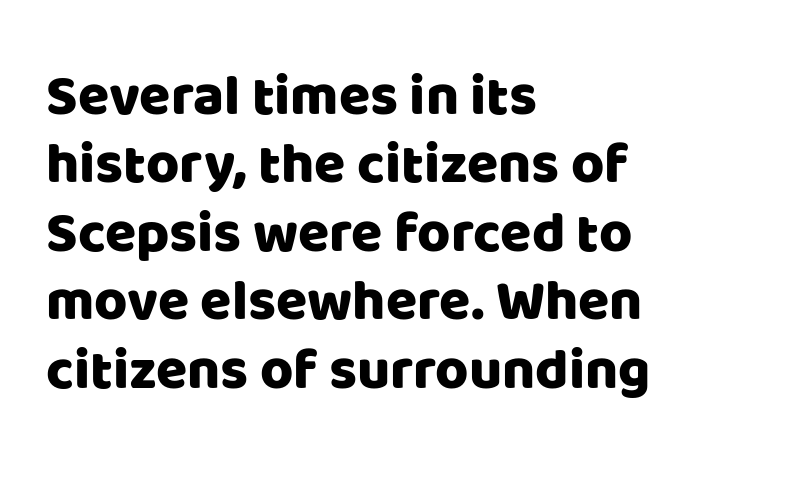
{"serif": "no", "italic": "no", "width": "normal", "stroke_contrast": "low", "x_height": "large", "monospaced": "no", "underline": "no", "align": "left", "line_spacing_ratio": 1.2, "letter_spacing": "normal", "letter_spacing_em": 0.0, "glyph_px": 57}
